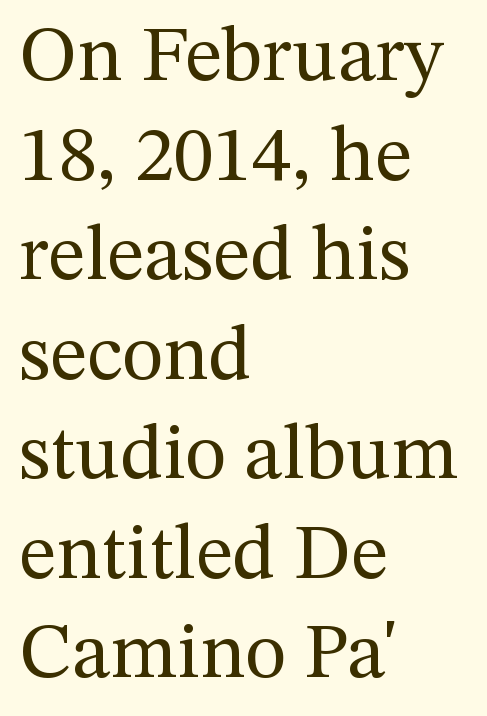
{"serif": "yes", "italic": "no", "bold": "no", "weight": "regular", "width": "normal", "stroke_contrast": "medium", "x_height": "medium", "monospaced": "no", "underline": "no", "align": "left", "line_spacing": "normal", "line_spacing_ratio": 1.26, "letter_spacing": "normal", "letter_spacing_em": 0.0, "glyph_px": 79}
